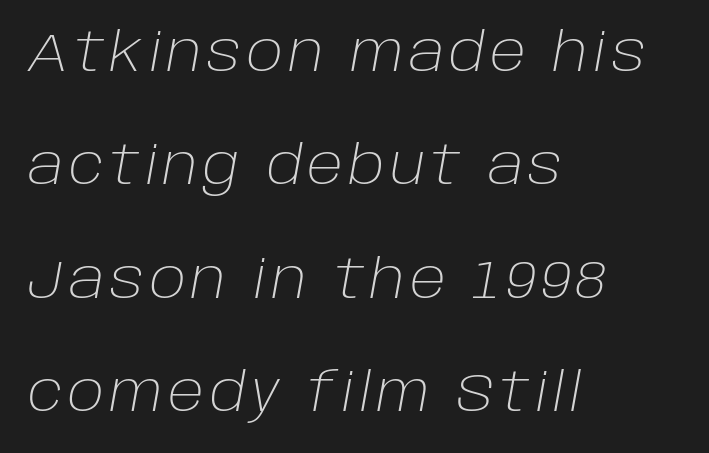
{"italic": "yes", "lean": "right", "slant_degrees": 10, "bold": "no", "weight": "light", "width": "normal", "stroke_contrast": "low", "x_height": "large", "monospaced": "no", "underline": "no", "align": "left", "line_spacing": "loose", "line_spacing_ratio": 2.1, "glyph_px": 54}
